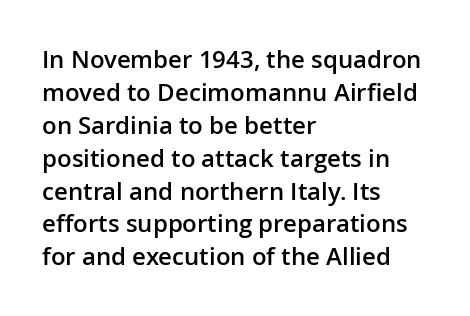
The image shows 24 px text type, upright; set left-aligned, normal line spacing (1.37x), normal letter spacing, not underlined.
